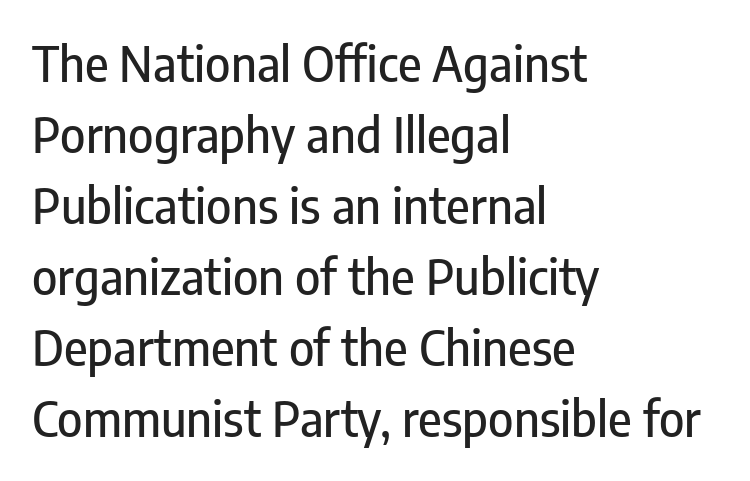
{"serif": "no", "italic": "no", "width": "condensed", "stroke_contrast": "low", "x_height": "medium", "monospaced": "no", "underline": "no", "align": "left", "line_spacing": "normal", "line_spacing_ratio": 1.48, "letter_spacing": "normal", "letter_spacing_em": 0.0, "glyph_px": 48}
